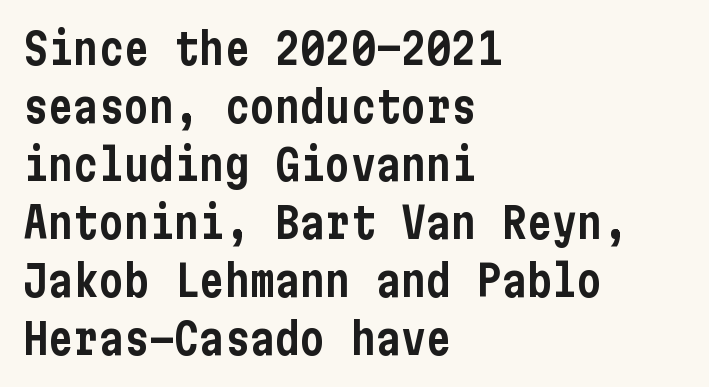
{"serif": "no", "italic": "no", "width": "condensed", "stroke_contrast": "low", "x_height": "medium", "underline": "no", "align": "left", "line_spacing": "normal", "line_spacing_ratio": 1.38, "letter_spacing": "normal", "letter_spacing_em": 0.0, "glyph_px": 42}
